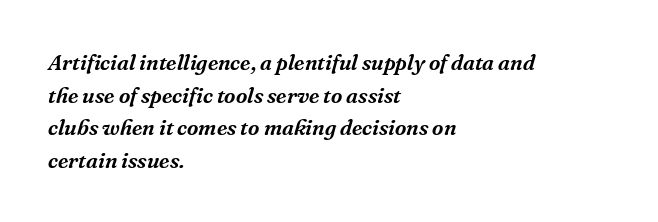
{"italic": "yes", "lean": "right", "slant_degrees": 16, "underline": "no", "align": "left", "line_spacing": "normal", "line_spacing_ratio": 1.48, "letter_spacing": "normal", "letter_spacing_em": 0.0, "glyph_px": 22}
